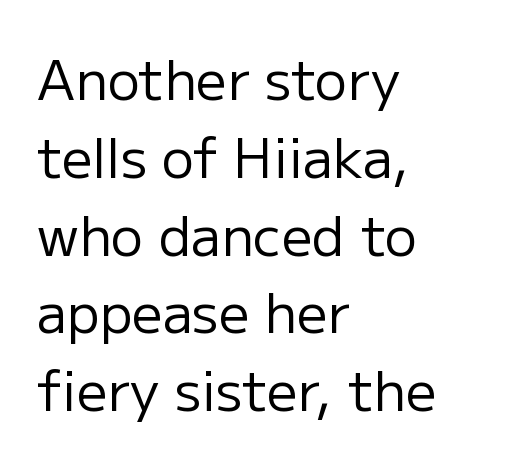
Note the varied advance widths — an 'i' is clearly narrower than an 'm'. Plain, unruled lines of type. Note: no serifs on the glyphs. What stands out about the letter spacing? Nothing — it is the standard amount.
